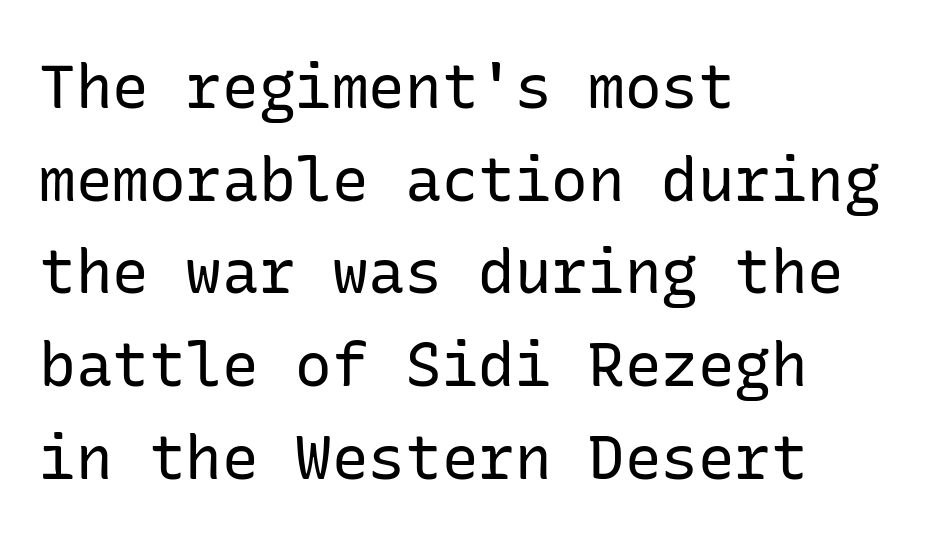
The image shows 61 px regular-weight sans-serif type, upright; set left-aligned, normal line spacing (1.52x), normal letter spacing, not underlined; low stroke contrast and a medium x-height.
